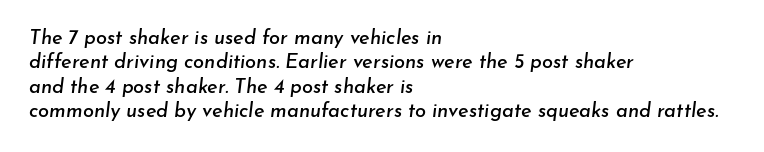
{"italic": "yes", "lean": "right", "slant_degrees": 7, "underline": "no", "align": "left", "line_spacing_ratio": 1.22, "letter_spacing": "normal", "letter_spacing_em": 0.0, "glyph_px": 20}
